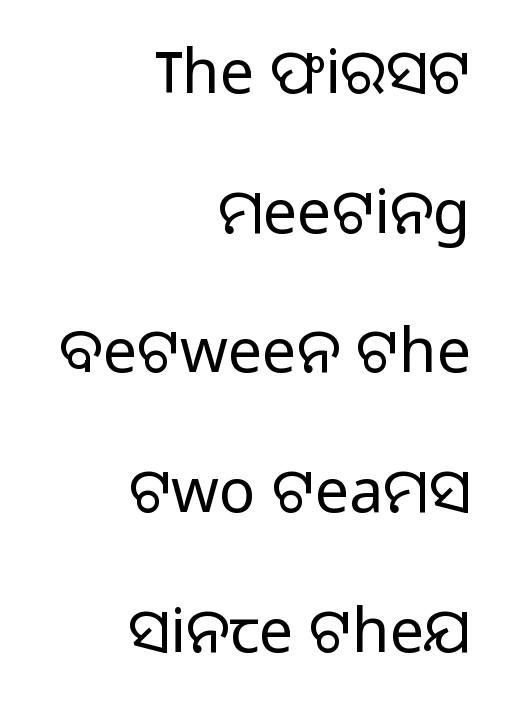
{"serif": "no", "italic": "no", "bold": "no", "weight": "light", "width": "normal", "stroke_contrast": "low", "x_height": "medium", "monospaced": "no", "underline": "no", "align": "right", "line_spacing": "loose", "line_spacing_ratio": 2.29, "letter_spacing": "normal", "letter_spacing_em": 0.0, "glyph_px": 61}
